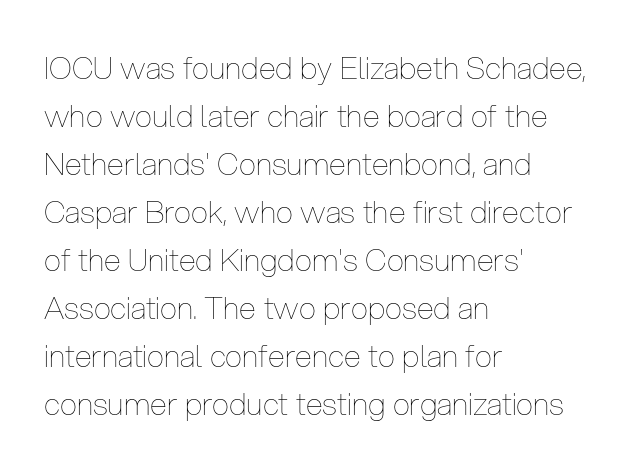
{"italic": "no", "bold": "no", "weight": "thin", "width": "condensed", "stroke_contrast": "low", "x_height": "medium", "monospaced": "no", "underline": "no", "align": "left", "line_spacing": "normal", "line_spacing_ratio": 1.55, "letter_spacing": "normal", "letter_spacing_em": 0.0, "glyph_px": 31}
